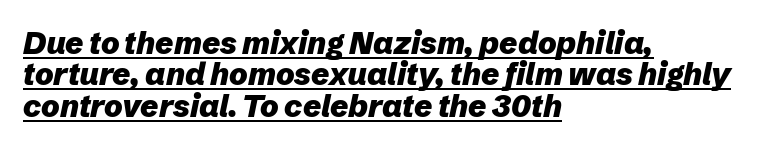
Q: Is the text bold? A: Yes.
Q: Is the text italic (slanted)? A: Yes, it leans right by about 12 degrees.
Q: Is the text underlined? A: Yes.
Q: How is the paragraph aligned? A: Left-aligned.
Q: Is the spacing between letters normal or unusually wide? A: Normal.
Q: Is the spacing between lines tight, normal or loose? A: Tight.
Q: Width (condensed, normal, or wide)? A: Normal.
Q: Stroke contrast? A: Low.
Q: x-height? A: Medium.
Q: Monospaced? A: No.
